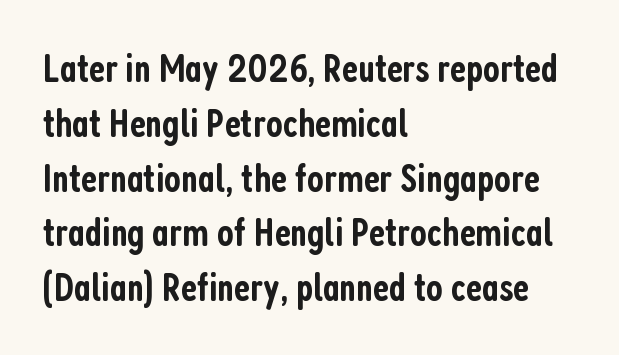
Q: Is the text bold? A: Semi-bold.
Q: Is the text italic (slanted)? A: No, it is upright.
Q: Is the typeface a serif or a sans-serif typeface? A: Sans-serif.
Q: Is the text underlined? A: No.
Q: How is the paragraph aligned? A: Left-aligned.
Q: Is the spacing between letters normal or unusually wide? A: Normal.
Q: Is the spacing between lines tight, normal or loose? A: Normal.
Q: Width (condensed, normal, or wide)? A: Condensed.
Q: Stroke contrast? A: Low.
Q: x-height? A: Medium.
Q: Monospaced? A: No.
